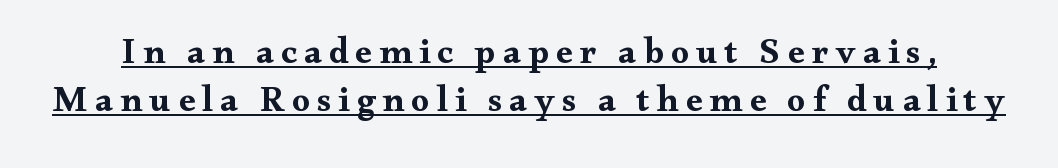
The image shows 36 px wide serif type, upright; set normal line spacing (1.34x), unusually wide letter spacing (+0.2 em), underlined; medium stroke contrast and a small x-height.
